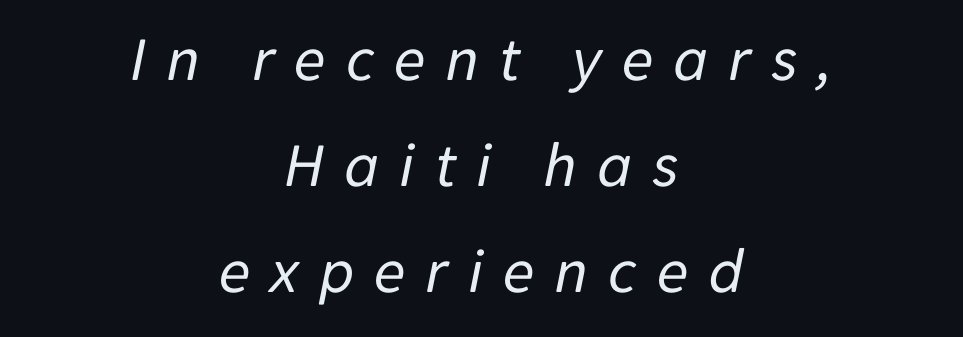
Interline gaps are of average width in this sample. The rendering positions every line midway between the sides. A typesetter would call this proportional, since set widths differ per character. Characters follow at a spacing far wider than the type designer built in. This is not heavy type; no bold has been used. Nobody drew a line under any word here.
